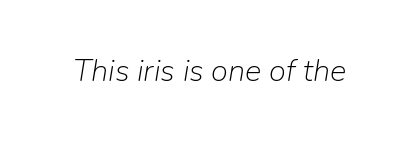
Emphasis-style slanted type is in use. Between one letter and the next there's only the usual sliver of space. The weight tops out at a normal text grade. The glyphs are unaccompanied by any horizontal stroke below them. Proportional: the letters do not fall into vertical columns.
